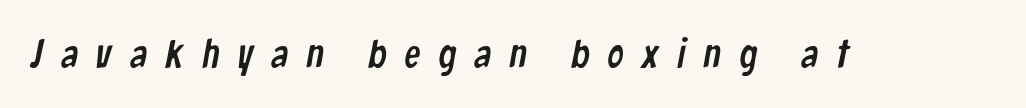
You could not count columns in this text — the font is proportionally spaced. The tracking reads as deliberately expanded to a designer's eye. This rendering features lettering with no underline. This sample uses a sans-serif face.
